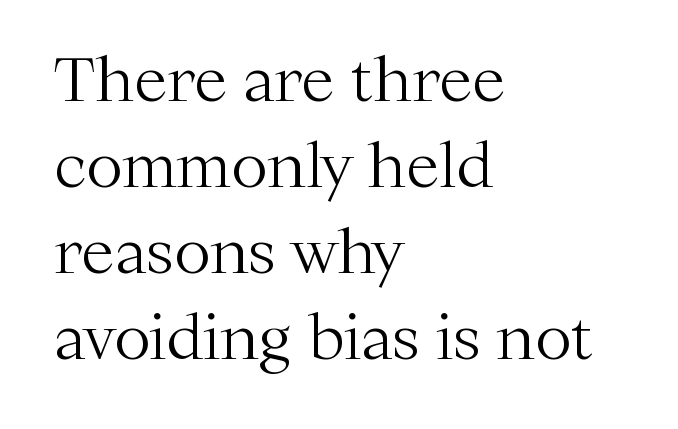
Q: Is the text bold? A: No.
Q: Is the text italic (slanted)? A: No, it is upright.
Q: Is the typeface a serif or a sans-serif typeface? A: Serif.
Q: Is the text underlined? A: No.
Q: How is the paragraph aligned? A: Left-aligned.
Q: Is the spacing between letters normal or unusually wide? A: Normal.
Q: Is the spacing between lines tight, normal or loose? A: Normal.
Q: Width (condensed, normal, or wide)? A: Normal.
Q: Stroke contrast? A: Medium.
Q: x-height? A: Medium.
Q: Monospaced? A: No.
